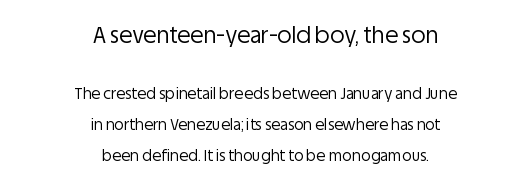
{"italic": "no", "bold": "no", "underline": "no", "align": "center", "line_spacing": "loose", "line_spacing_ratio": 2.06, "letter_spacing": "normal", "letter_spacing_em": 0.0, "larger_block": "first", "size_ratio": 1.47, "glyph_px": 22}
